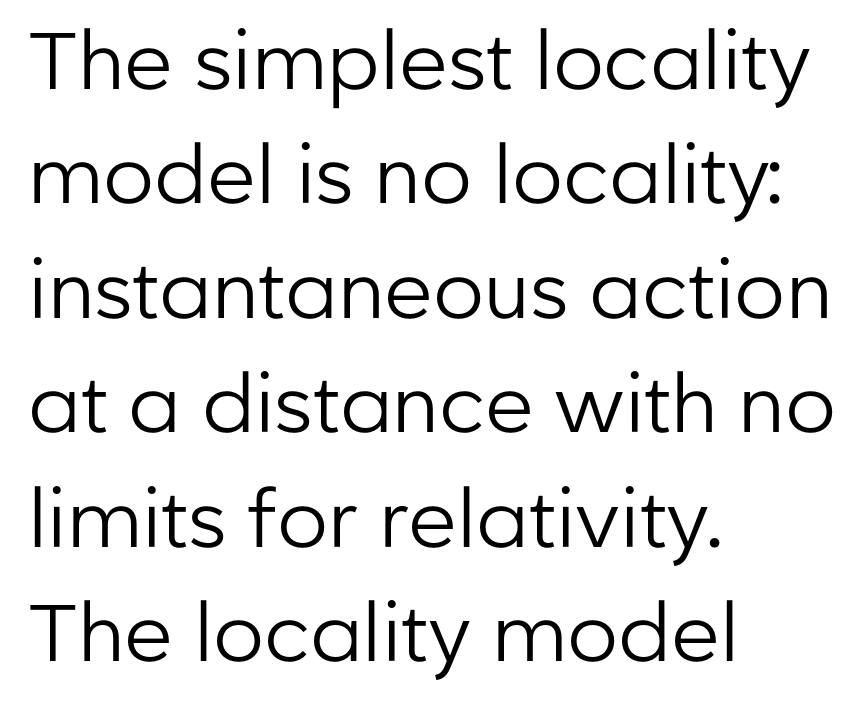
{"serif": "no", "italic": "no", "bold": "no", "weight": "regular", "width": "normal", "stroke_contrast": "low", "x_height": "medium", "monospaced": "no", "underline": "no", "align": "left", "line_spacing": "normal", "line_spacing_ratio": 1.43, "letter_spacing": "normal", "letter_spacing_em": 0.0, "glyph_px": 80}
